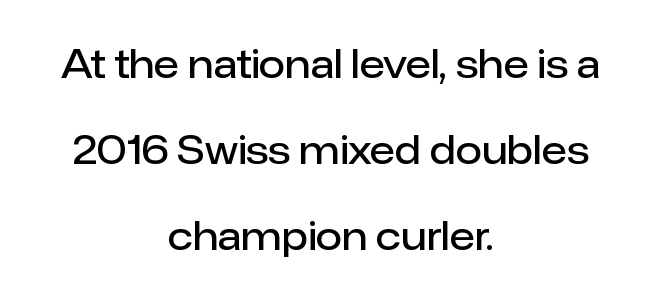
The image shows 38 px semibold sans-serif type, upright; set centered, loose line spacing (2.26x), normal letter spacing, not underlined; low stroke contrast and a medium x-height.
